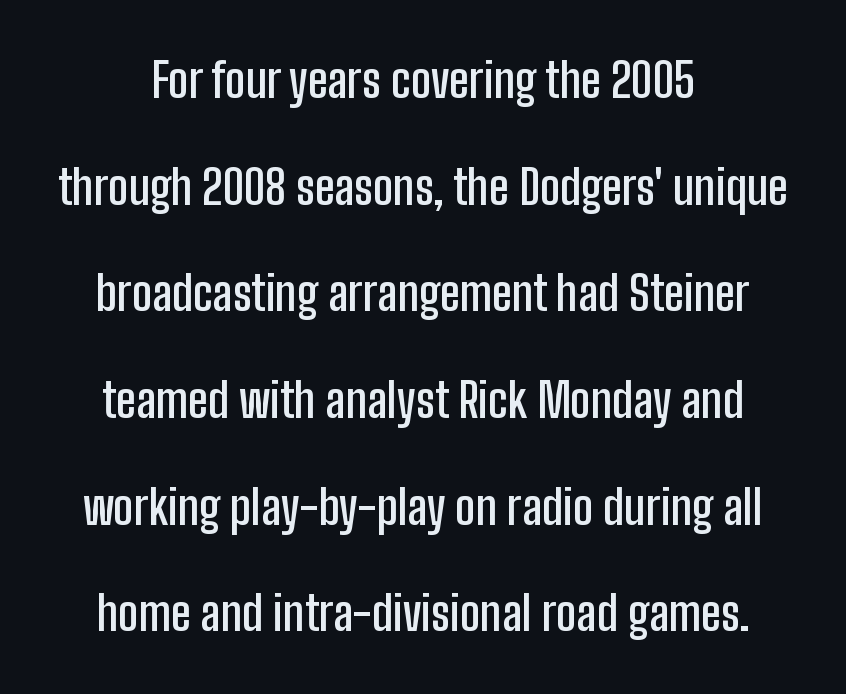
Strokes here are thickened, but only to semibold level. Font category for this specimen: sans-serif. Vertical strokes here are truly vertical. The strip under each line holds only bare page. Loosely led — the rows are spread out. The letters advance in unequal steps, a hallmark of proportional type.
